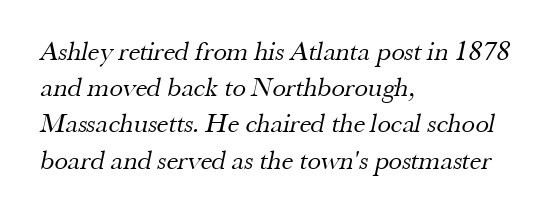
Q: Is the text bold? A: No.
Q: Is the text underlined? A: No.
Q: How is the paragraph aligned? A: Left-aligned.
Q: Is the spacing between letters normal or unusually wide? A: Normal.
Q: Is the spacing between lines tight, normal or loose? A: Normal.
